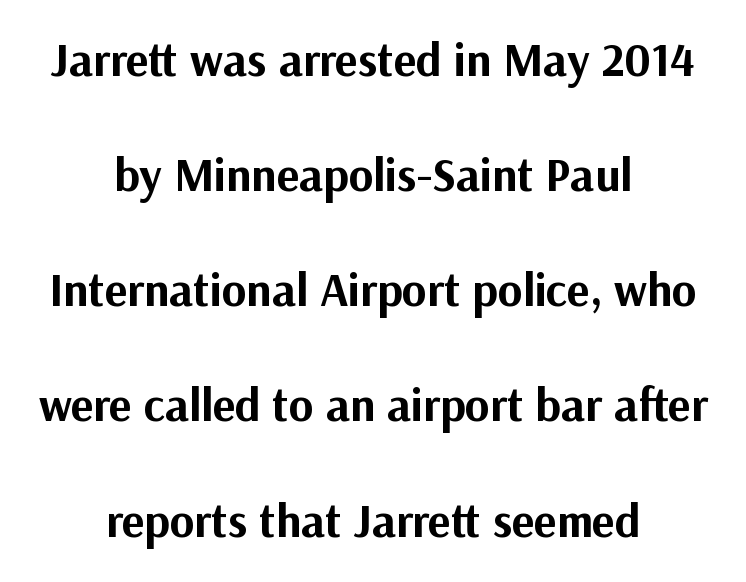
The lines are quadded center. Characters remain perfectly vertical along every line. Any mark beneath the type? The region is blank. The designer went with a sans here, leaving each stem footless. You could fit nearly another row in the gap between these rows.
